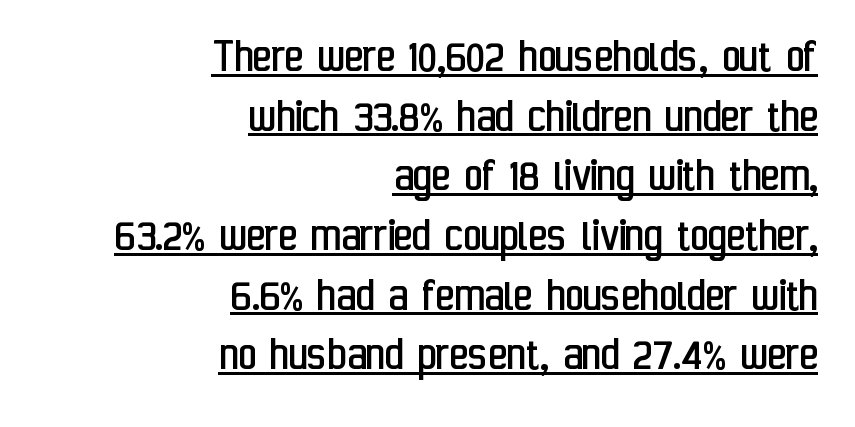
The image shows 51 px regular-weight, condensed sans-serif type, upright; set right-aligned, line spacing 1.17x, normal letter spacing, underlined; low stroke contrast and a medium x-height.
